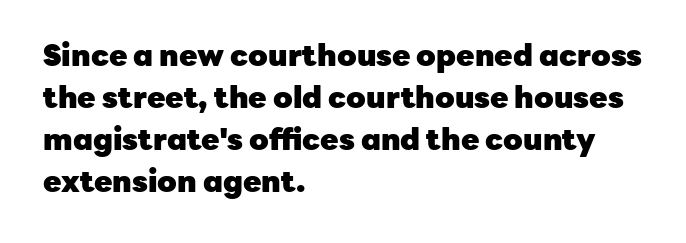
The typesetter chose a ragged-right arrangement here. Set as a true bold cut, around the 700 mark. Characters follow at the spacing the type designer built in. Looks like regular typesetting: each glyph gets only the width it needs. No feet cap the strokes, marking this as sans-serif type.
